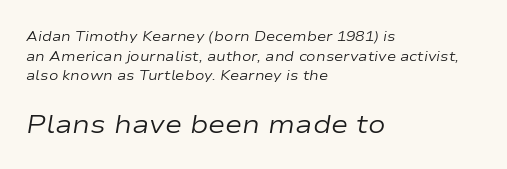
Compared with typical body copy, the letter spacing here is the same. Scale increases going downward across the two blocks. The font sits on the lighter half of the weight spectrum, regular included. The rendering applies a slant to the glyphs. Does the leading feel generous? No, just average. Only glyphs here, with clear space below each row.
